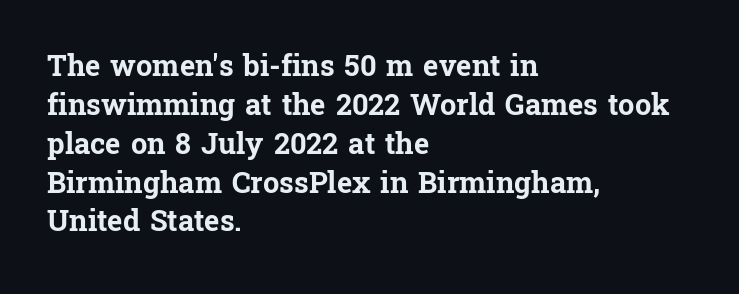
The image shows 29 px bold serif type, upright; set left-aligned, normal line spacing (1.34x), normal letter spacing, not underlined; low stroke contrast and a medium x-height.
